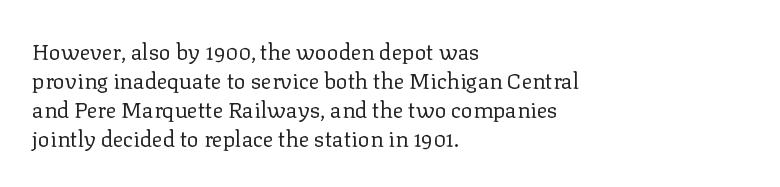
{"italic": "no", "bold": "no", "underline": "no", "align": "left", "line_spacing": "normal", "line_spacing_ratio": 1.32, "letter_spacing": "normal", "letter_spacing_em": 0.0, "glyph_px": 22}
